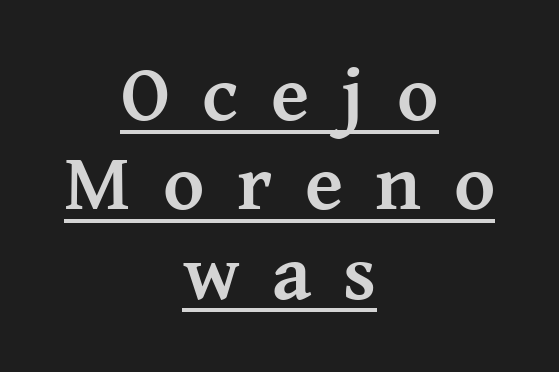
Q: Is the text bold? A: Yes.
Q: Is the text italic (slanted)? A: No, it is upright.
Q: Is the typeface a serif or a sans-serif typeface? A: Serif.
Q: Is the text underlined? A: Yes.
Q: How is the paragraph aligned? A: Centered.
Q: Is the spacing between letters normal or unusually wide? A: Unusually wide.
Q: Is the spacing between lines tight, normal or loose? A: Tight.
Q: Width (condensed, normal, or wide)? A: Normal.
Q: Stroke contrast? A: Medium.
Q: x-height? A: Medium.
Q: Monospaced? A: No.
